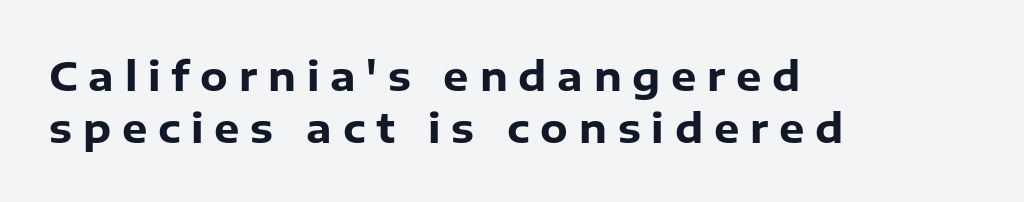
The image shows 40 px heavy sans-serif type, upright; set left-aligned, normal line spacing (1.31x), unusually wide letter spacing (+0.27 em), not underlined; low stroke contrast and a medium x-height.
